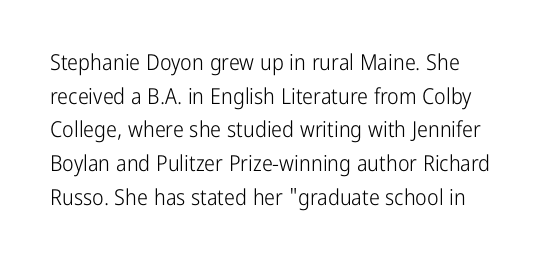
Q: Is the text bold? A: No.
Q: Is the text italic (slanted)? A: No, it is upright.
Q: Is the text underlined? A: No.
Q: Is the spacing between letters normal or unusually wide? A: Normal.
Q: Is the spacing between lines tight, normal or loose? A: Normal.
